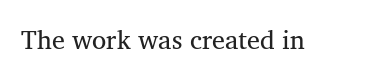
{"italic": "no", "underline": "no", "letter_spacing": "normal", "letter_spacing_em": 0.0, "glyph_px": 26}
